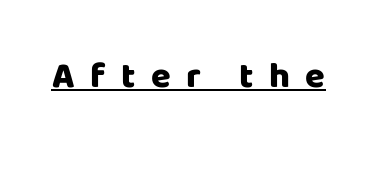
Q: Is the text bold? A: Yes.
Q: Is the text italic (slanted)? A: No, it is upright.
Q: Is the typeface a serif or a sans-serif typeface? A: Sans-serif.
Q: Is the text underlined? A: Yes.
Q: Is the spacing between letters normal or unusually wide? A: Unusually wide.
Q: Width (condensed, normal, or wide)? A: Normal.
Q: Stroke contrast? A: Low.
Q: x-height? A: Large.
Q: Monospaced? A: No.
